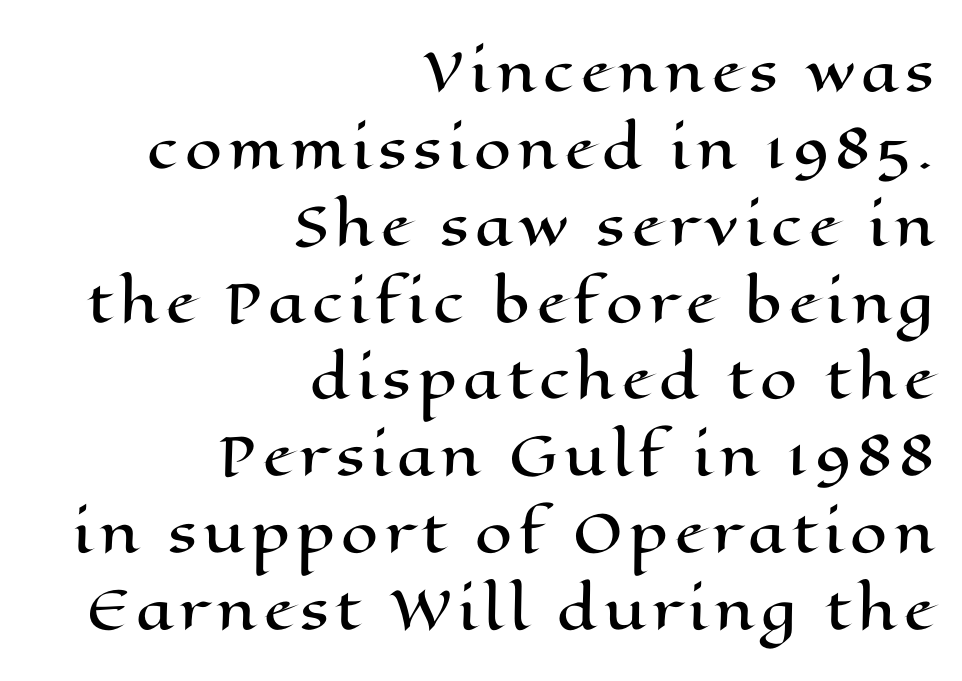
The image shows 53 px wide type, upright; set right-aligned, normal line spacing (1.45x), not underlined; high stroke contrast and a medium x-height.
